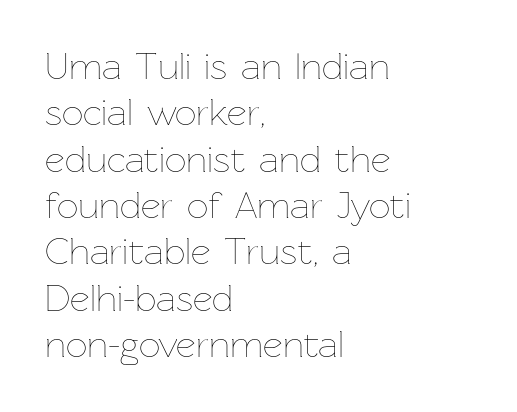
The image shows 38 px thin type, upright; set left-aligned, line spacing 1.22x, normal letter spacing, not underlined; low stroke contrast and a medium x-height.
